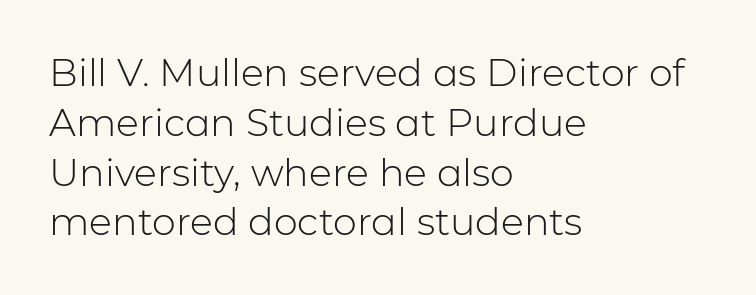
The image shows 38 px light sans-serif type, upright; set left-aligned, normal line spacing (1.31x), normal letter spacing, not underlined; low stroke contrast and a medium x-height.
